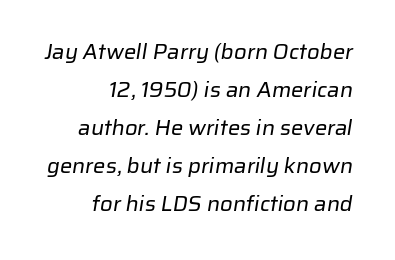
Q: Is the text bold? A: No.
Q: Is the text underlined? A: No.
Q: How is the paragraph aligned? A: Right-aligned.
Q: Is the spacing between letters normal or unusually wide? A: Normal.
